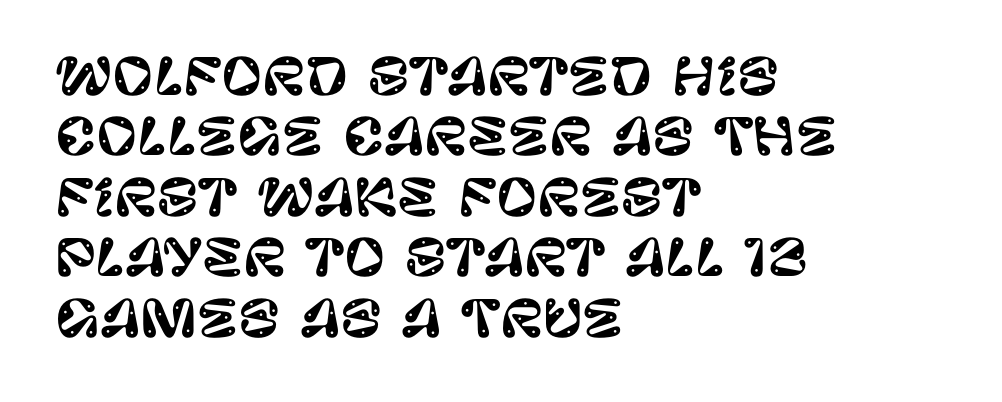
{"serif": "no", "width": "normal", "stroke_contrast": "low", "x_height": "large", "monospaced": "no", "underline": "no", "align": "left", "line_spacing_ratio": 1.21, "letter_spacing": "normal", "letter_spacing_em": 0.0, "glyph_px": 50}
